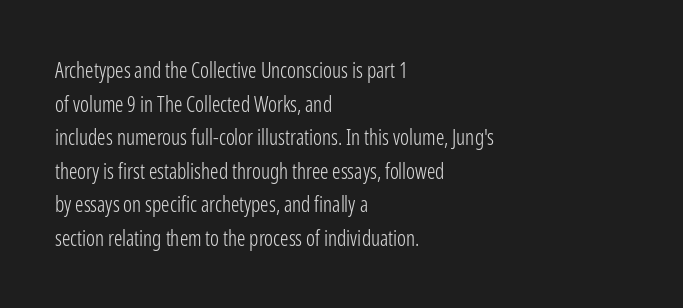
The font's upright variant was chosen for this text. Does the leading feel generous? No, just average. Letters rest on an invisible, unmarked baseline. Heft: none added — not bold. Typeset ragged right — the left edge is the straight one.
